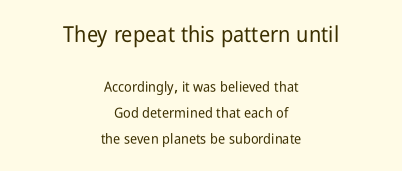
{"italic": "no", "underline": "no", "align": "center", "line_spacing_ratio": 1.85, "letter_spacing": "normal", "letter_spacing_em": 0.0, "larger_block": "first", "size_ratio": 1.57, "glyph_px": 22}
